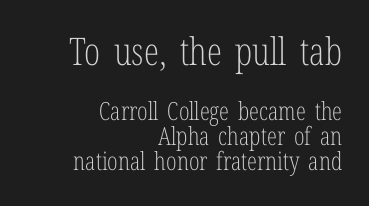
The rendering uses natural spacing where letterforms have individual widths. This sample is right-justified, so line beginnings fall wherever the words allow. Italic: no, the glyphs are upright roman. Think standard paragraph weight, or any step lighter than that. The specimen omits any rule beneath the text block's lines. Note: serifs present on the glyphs.
